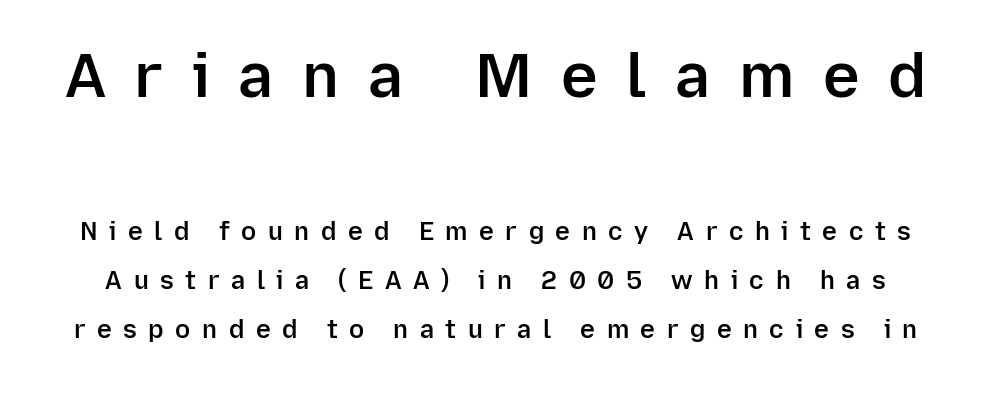
The image shows 62 px semibold sans-serif type, upright; set loose line spacing (1.97x), unusually wide letter spacing (+0.46 em), not underlined; the first (top) block is 2.48x larger; low stroke contrast and a medium x-height.
